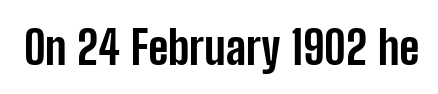
A bare baseline throughout the passage. This sample has the flowing, uneven cadence of proportional lettering. Designer's note — italics off, roman on. The tracking reads as untouched default to a designer's eye.
